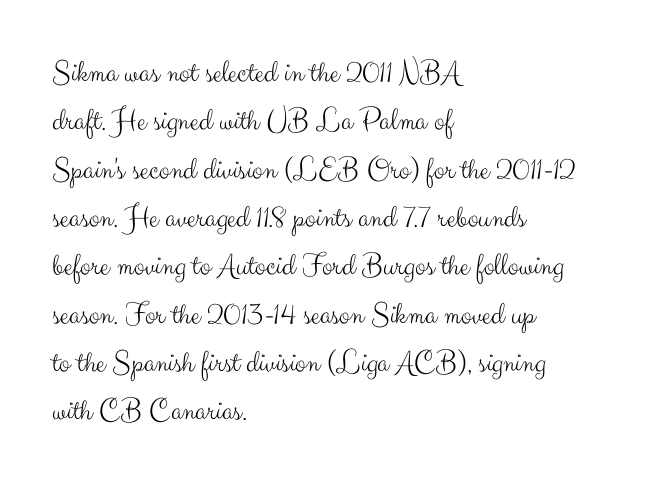
The image shows 32 px light sans-serif type; set left-aligned, normal line spacing (1.51x), normal letter spacing, not underlined; medium stroke contrast and a small x-height.
